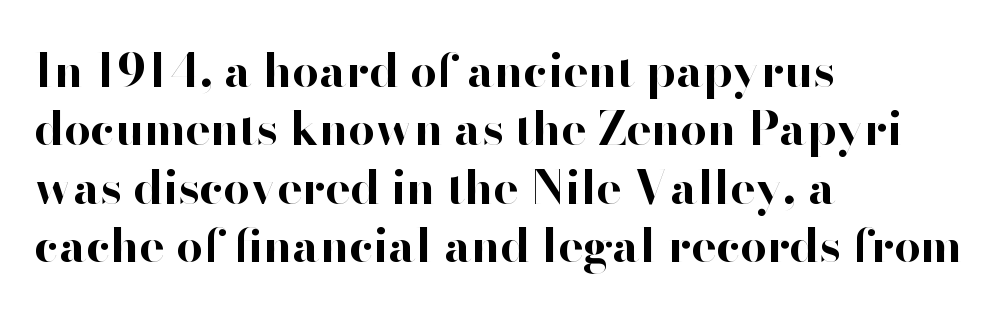
{"serif": "no", "italic": "no", "bold": "yes", "weight": "bold", "width": "normal", "stroke_contrast": "high", "x_height": "small", "monospaced": "no", "underline": "no", "align": "left", "line_spacing_ratio": 1.24, "letter_spacing": "normal", "letter_spacing_em": 0.0, "glyph_px": 47}
